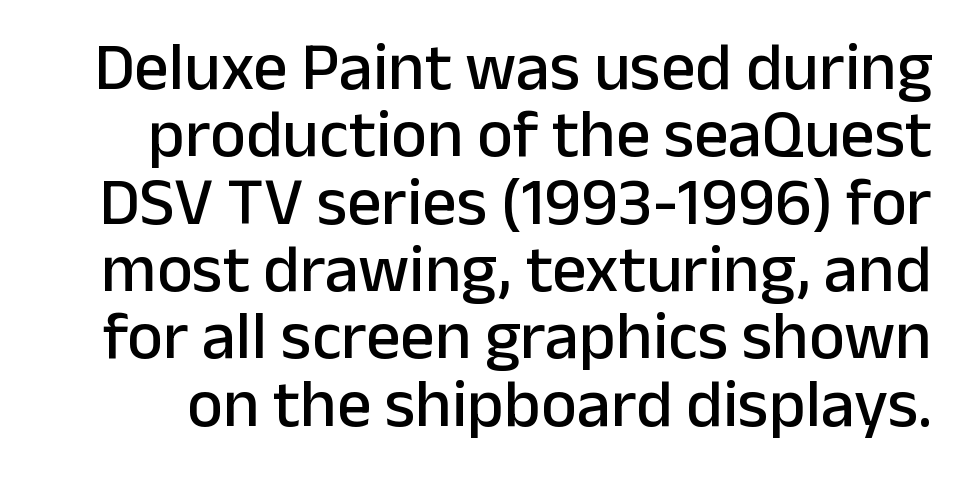
Each letter keeps its own natural width here, so spacing adapts to shape. Compared with typical body copy, the letter spacing here is the same. The characters display no serif detailing; their extremities are plain. Notice how descenders almost collide with the ascenders below — that's tight leading.
